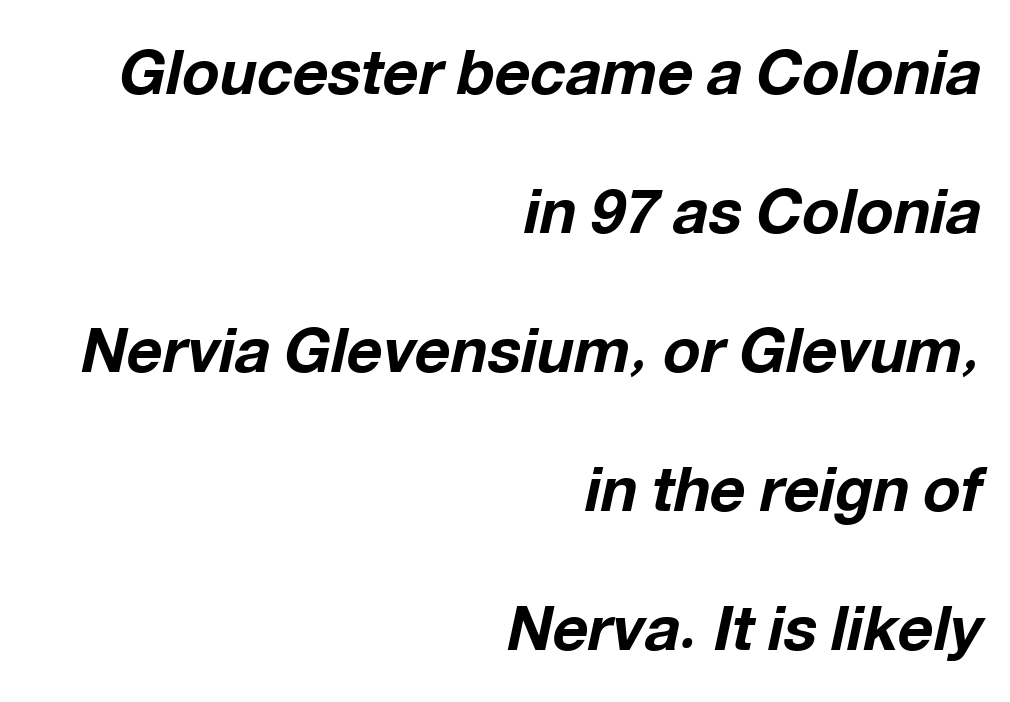
{"italic": "yes", "lean": "right", "slant_degrees": 12, "bold": "yes", "weight": "bold", "width": "normal", "stroke_contrast": "low", "x_height": "medium", "monospaced": "no", "underline": "no", "align": "right", "line_spacing": "loose", "line_spacing_ratio": 2.24, "letter_spacing": "normal", "letter_spacing_em": 0.0, "glyph_px": 62}
